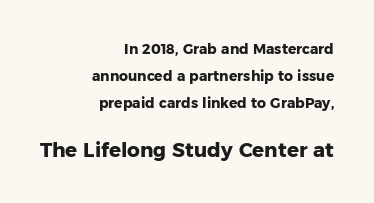
Q: Is the text bold? A: Yes.
Q: Is the text italic (slanted)? A: No, it is upright.
Q: Is the text underlined? A: No.
Q: How is the paragraph aligned? A: Right-aligned.
Q: Is the spacing between letters normal or unusually wide? A: Normal.
Q: Is the spacing between lines tight, normal or loose? A: Loose.
Q: Which block of text is set in a larger size, the first (top) or the second (bottom)? A: The second (bottom) one.
